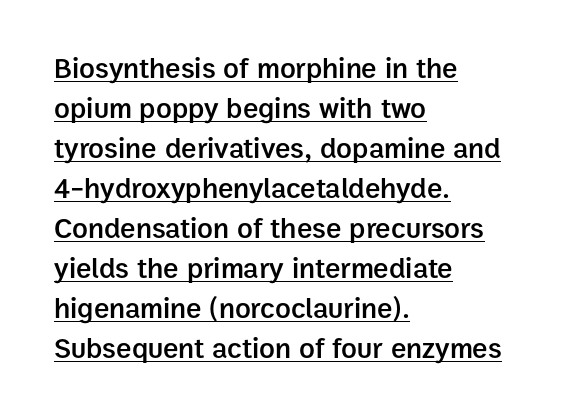
Q: Is the text bold? A: Semi-bold.
Q: Is the text italic (slanted)? A: No, it is upright.
Q: Is the typeface a serif or a sans-serif typeface? A: Sans-serif.
Q: Is the text underlined? A: Yes.
Q: How is the paragraph aligned? A: Left-aligned.
Q: Is the spacing between letters normal or unusually wide? A: Normal.
Q: Is the spacing between lines tight, normal or loose? A: Normal.
Q: Width (condensed, normal, or wide)? A: Normal.
Q: Stroke contrast? A: Low.
Q: x-height? A: Medium.
Q: Monospaced? A: No.
